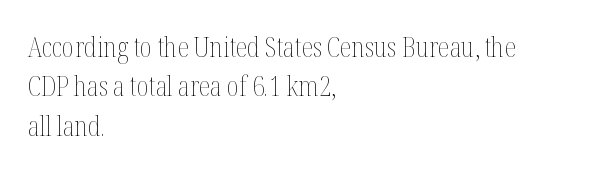
{"italic": "no", "bold": "no", "underline": "no", "align": "left", "line_spacing": "normal", "line_spacing_ratio": 1.46, "letter_spacing": "normal", "letter_spacing_em": 0.0, "glyph_px": 27}
